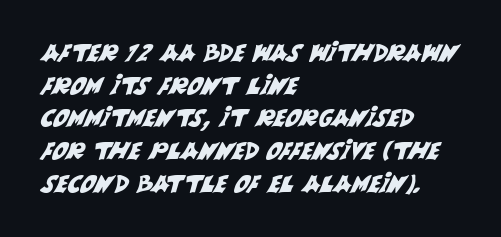
Q: Is the text underlined? A: No.
Q: How is the paragraph aligned? A: Left-aligned.
Q: Is the spacing between letters normal or unusually wide? A: Normal.
Q: Is the spacing between lines tight, normal or loose? A: Normal.
